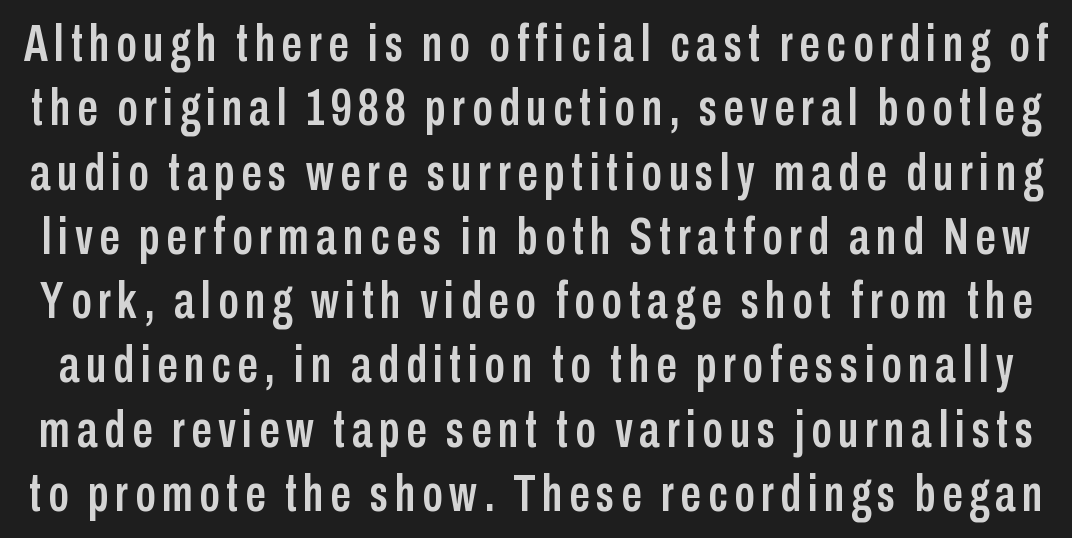
{"serif": "no", "italic": "no", "width": "condensed", "stroke_contrast": "low", "x_height": "medium", "monospaced": "no", "underline": "no", "line_spacing": "normal", "line_spacing_ratio": 1.26, "glyph_px": 51}
